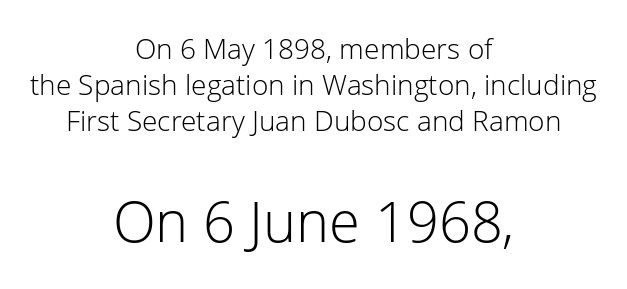
{"serif": "no", "italic": "no", "bold": "no", "weight": "light", "width": "normal", "stroke_contrast": "low", "x_height": "medium", "monospaced": "no", "underline": "no", "align": "center", "line_spacing": "normal", "line_spacing_ratio": 1.29, "letter_spacing": "normal", "letter_spacing_em": 0.0, "larger_block": "second", "size_ratio": 2.0, "glyph_px": 56}
